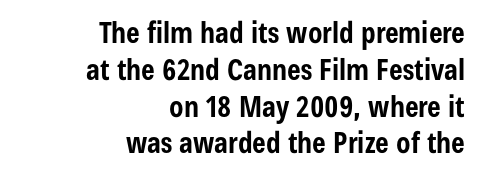
{"serif": "no", "italic": "no", "bold": "yes", "weight": "bold", "width": "condensed", "stroke_contrast": "low", "x_height": "medium", "monospaced": "no", "underline": "no", "align": "right", "line_spacing": "normal", "line_spacing_ratio": 1.27, "letter_spacing": "normal", "letter_spacing_em": 0.0, "glyph_px": 29}
